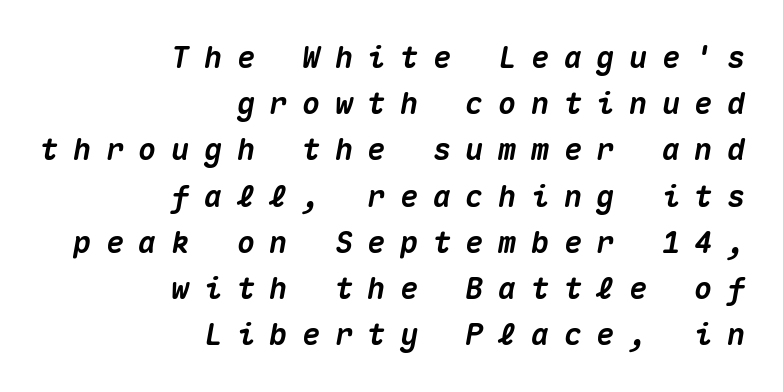
{"italic": "yes", "lean": "right", "slant_degrees": 10, "bold": "yes", "weight": "heavy", "width": "normal", "stroke_contrast": "medium", "x_height": "medium", "monospaced": "yes", "underline": "no", "align": "right", "line_spacing": "normal", "line_spacing_ratio": 1.54, "letter_spacing": "wide", "letter_spacing_em": 0.49, "glyph_px": 30}
